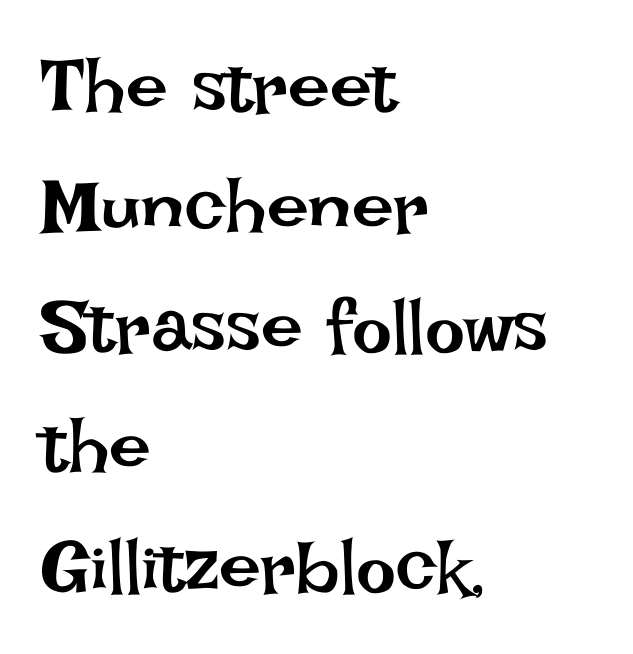
{"italic": "no", "bold": "no", "weight": "regular", "width": "normal", "stroke_contrast": "low", "x_height": "large", "monospaced": "no", "underline": "no", "align": "left", "line_spacing": "normal", "line_spacing_ratio": 1.6, "letter_spacing": "normal", "letter_spacing_em": 0.0, "glyph_px": 75}
